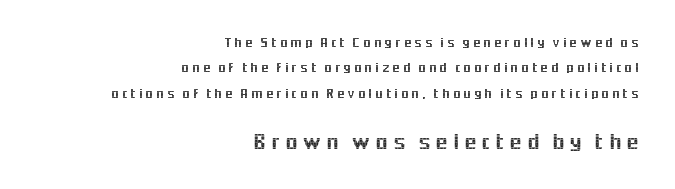
{"italic": "no", "underline": "no", "align": "right", "line_spacing_ratio": 1.82, "larger_block": "second", "size_ratio": 1.64, "glyph_px": 23}
